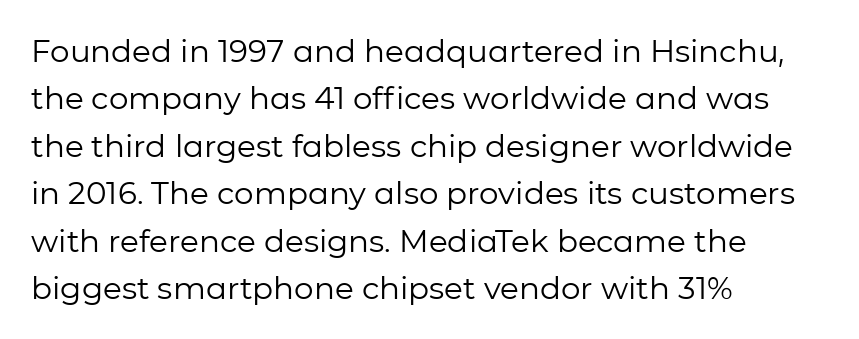
Q: Is the text bold? A: No.
Q: Is the text italic (slanted)? A: No, it is upright.
Q: Is the typeface a serif or a sans-serif typeface? A: Sans-serif.
Q: Is the text underlined? A: No.
Q: How is the paragraph aligned? A: Left-aligned.
Q: Is the spacing between letters normal or unusually wide? A: Normal.
Q: Is the spacing between lines tight, normal or loose? A: Normal.
Q: Width (condensed, normal, or wide)? A: Normal.
Q: Stroke contrast? A: Low.
Q: x-height? A: Medium.
Q: Monospaced? A: No.
